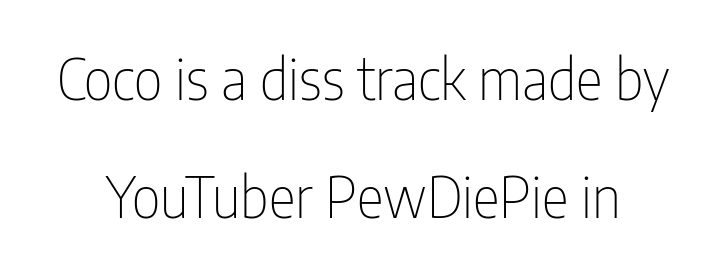
Q: Is the text bold? A: No.
Q: Is the text italic (slanted)? A: No, it is upright.
Q: Is the typeface a serif or a sans-serif typeface? A: Sans-serif.
Q: Is the text underlined? A: No.
Q: Is the spacing between letters normal or unusually wide? A: Normal.
Q: Is the spacing between lines tight, normal or loose? A: Loose.
Q: Width (condensed, normal, or wide)? A: Condensed.
Q: Stroke contrast? A: Low.
Q: x-height? A: Medium.
Q: Monospaced? A: No.
